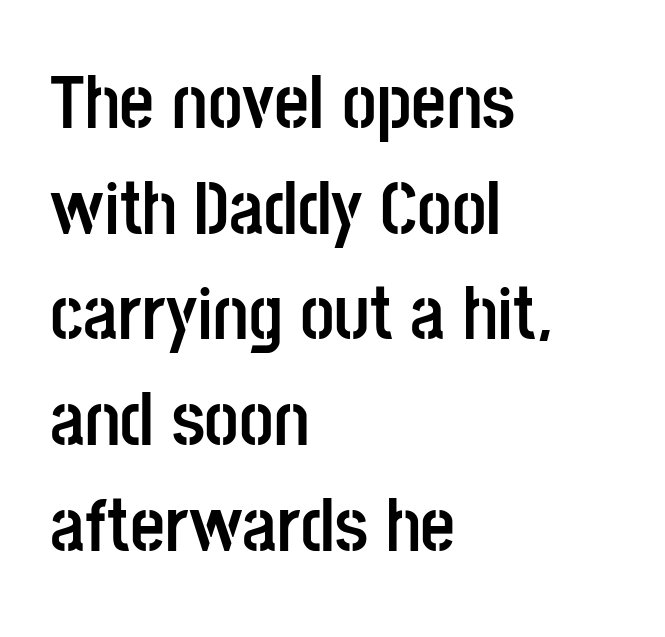
The image shows 76 px semibold, condensed sans-serif type, upright; set left-aligned, normal line spacing (1.39x), normal letter spacing, not underlined; low stroke contrast and a large x-height.
